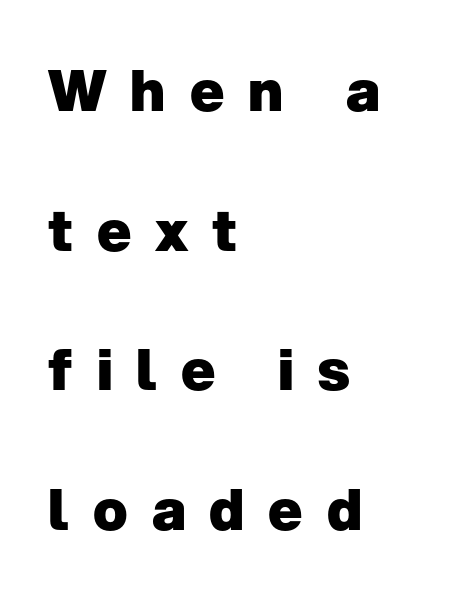
{"serif": "no", "italic": "no", "bold": "yes", "weight": "heavy", "width": "normal", "stroke_contrast": "low", "x_height": "medium", "monospaced": "no", "underline": "no", "align": "left", "line_spacing": "loose", "line_spacing_ratio": 2.45, "letter_spacing": "wide", "letter_spacing_em": 0.42, "glyph_px": 57}
